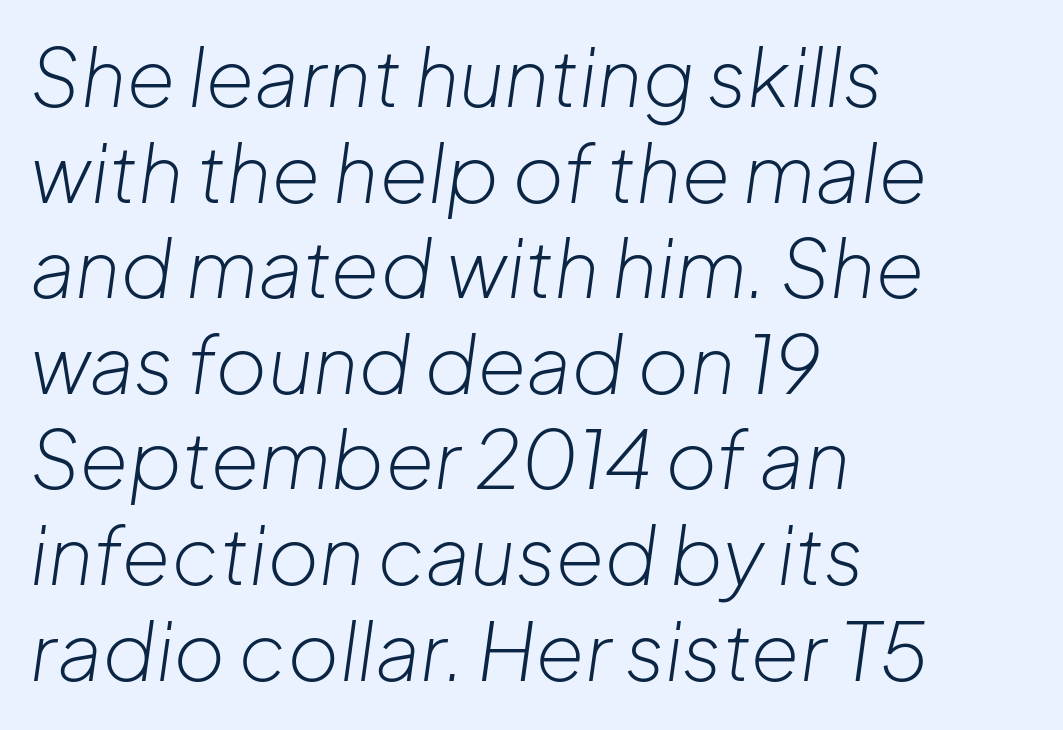
If you drew a line through each stem, it would be angled. No extra ink here — the face is not bold. The gaps between neighbouring characters are ordinary and unremarkable. Character widths vary here, with narrow letters taking less room than wide ones.
